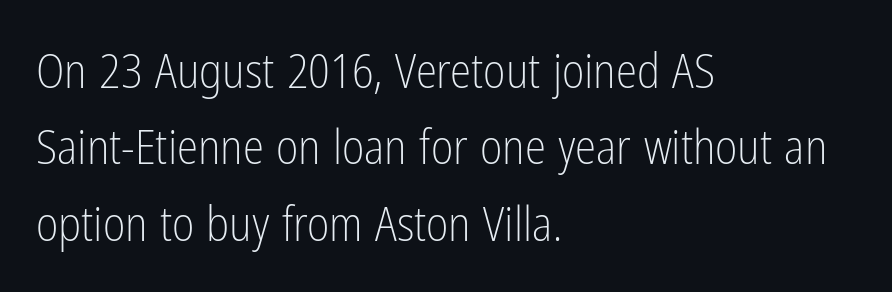
The image shows 48 px light, condensed sans-serif type, upright; set left-aligned, normal line spacing (1.59x), normal letter spacing, not underlined; low stroke contrast and a medium x-height.
